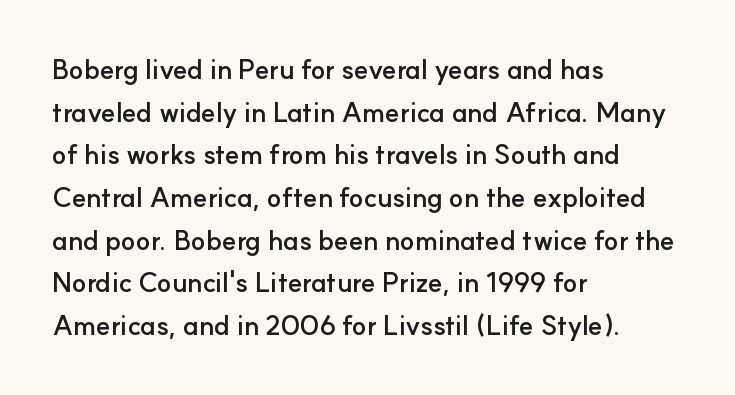
{"italic": "no", "bold": "yes", "underline": "no", "align": "left", "line_spacing": "normal", "line_spacing_ratio": 1.58, "letter_spacing": "normal", "letter_spacing_em": 0.0, "glyph_px": 27}
